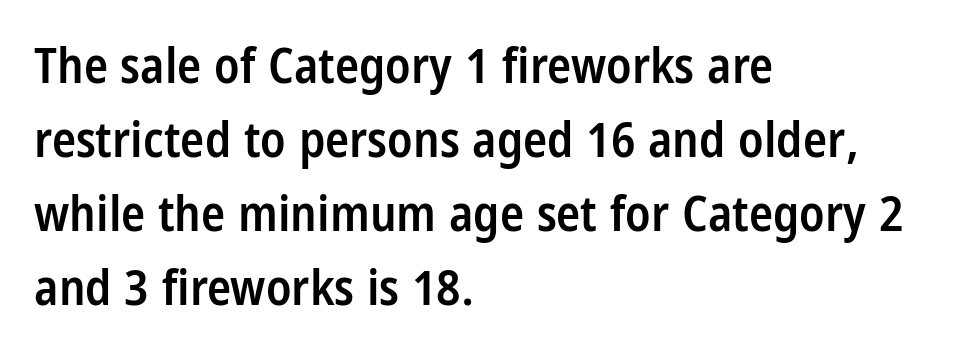
The image shows 50 px semibold, condensed sans-serif type, upright; set left-aligned, normal line spacing (1.48x), normal letter spacing, not underlined; low stroke contrast and a large x-height.
